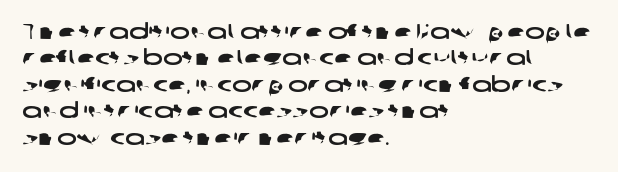
The image shows 21 px text type; set left-aligned, normal line spacing (1.26x), normal letter spacing, not underlined.
